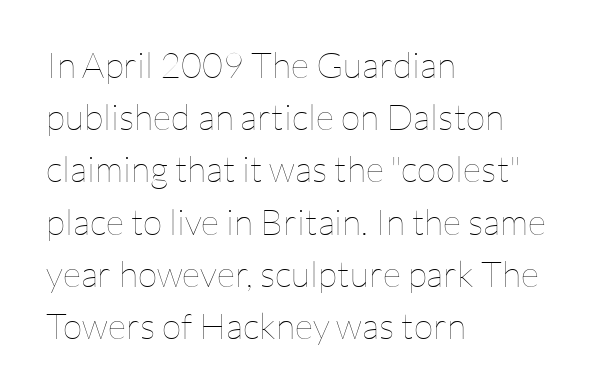
{"italic": "no", "bold": "no", "weight": "thin", "width": "normal", "stroke_contrast": "low", "x_height": "medium", "monospaced": "no", "underline": "no", "align": "left", "line_spacing": "normal", "line_spacing_ratio": 1.45, "letter_spacing": "normal", "letter_spacing_em": 0.0, "glyph_px": 36}
